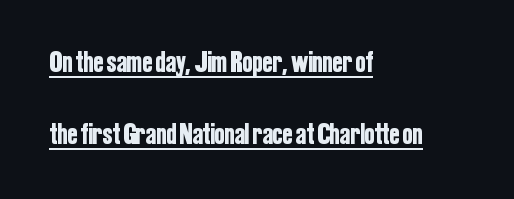
Q: Is the text italic (slanted)? A: No, it is upright.
Q: Is the typeface a serif or a sans-serif typeface? A: Sans-serif.
Q: Is the text underlined? A: Yes.
Q: How is the paragraph aligned? A: Left-aligned.
Q: Is the spacing between letters normal or unusually wide? A: Normal.
Q: Is the spacing between lines tight, normal or loose? A: Loose.
Q: Width (condensed, normal, or wide)? A: Condensed.
Q: Stroke contrast? A: Low.
Q: x-height? A: Medium.
Q: Monospaced? A: No.
